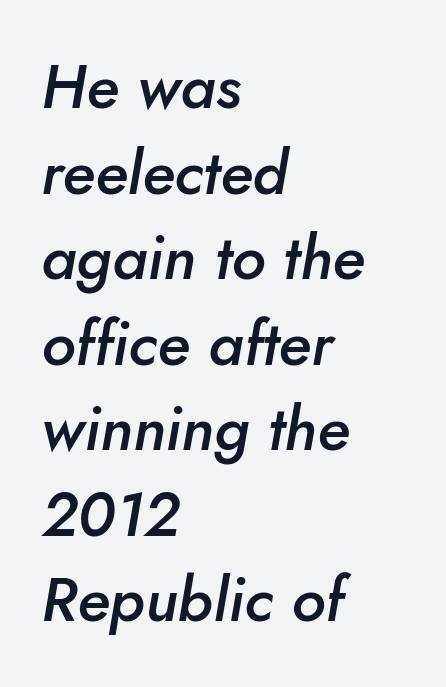
This sample keeps an unexceptional amount of space between lines. Unmarked baselines from the first word to the last. Each letter keeps its own natural width here, so spacing adapts to shape. Short note: letters normally spaced. Stroke thickness is moderately raised; the sample reads as semibold. The letters are slanted; this is an italic face.
